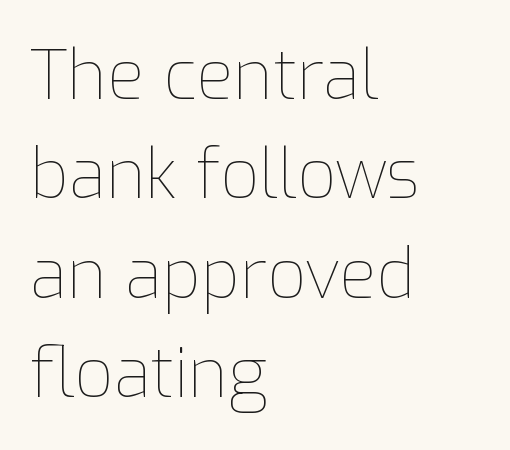
{"italic": "no", "bold": "no", "weight": "thin", "width": "normal", "stroke_contrast": "low", "x_height": "medium", "monospaced": "no", "underline": "no", "align": "left", "line_spacing": "normal", "line_spacing_ratio": 1.46, "letter_spacing": "normal", "letter_spacing_em": 0.0, "glyph_px": 68}
